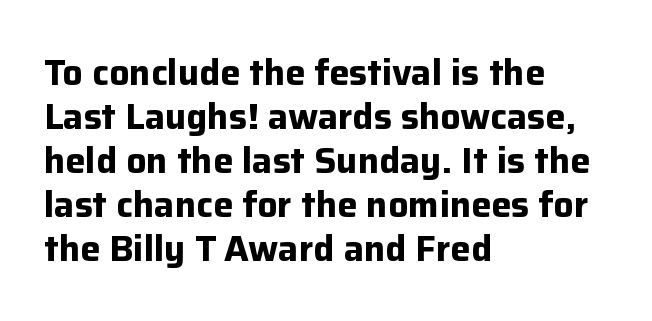
The image shows 36 px bold sans-serif type, upright; set left-aligned, line spacing 1.22x, normal letter spacing, not underlined; low stroke contrast and a medium x-height.
